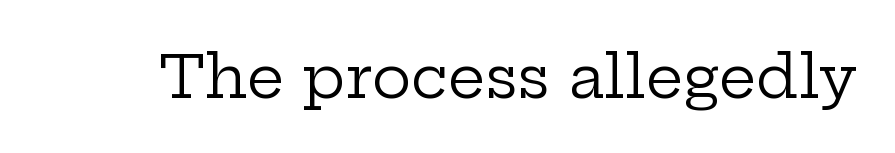
A light-to-regular cut is what we see here. The specimen omits any rule beneath the text block's lines. These lines were composed using upright roman letters. Tracking value appears to be zero — textbook default spacing. Classification — serif. The rendering uses natural spacing where letterforms have individual widths.
